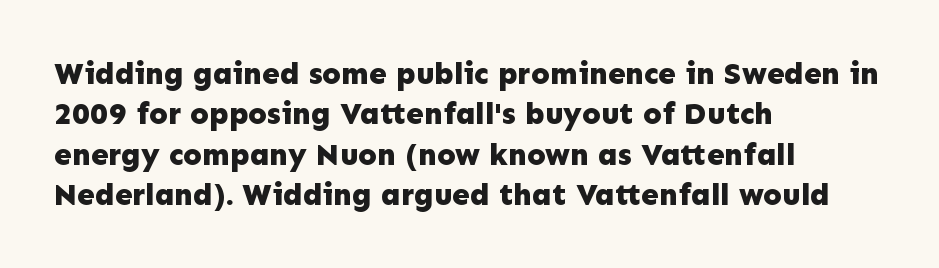
Stroke thickness is high; the sample reads as a true bold. Here the designer chose a conventional face with non-uniform glyph widths. Each line starts at the same left margin while the right side varies. The typeface chosen for these lines omits serifs. Normally led — the rows are evenly, conventionally spaced. Ascenders rise straight up at ninety degrees.
